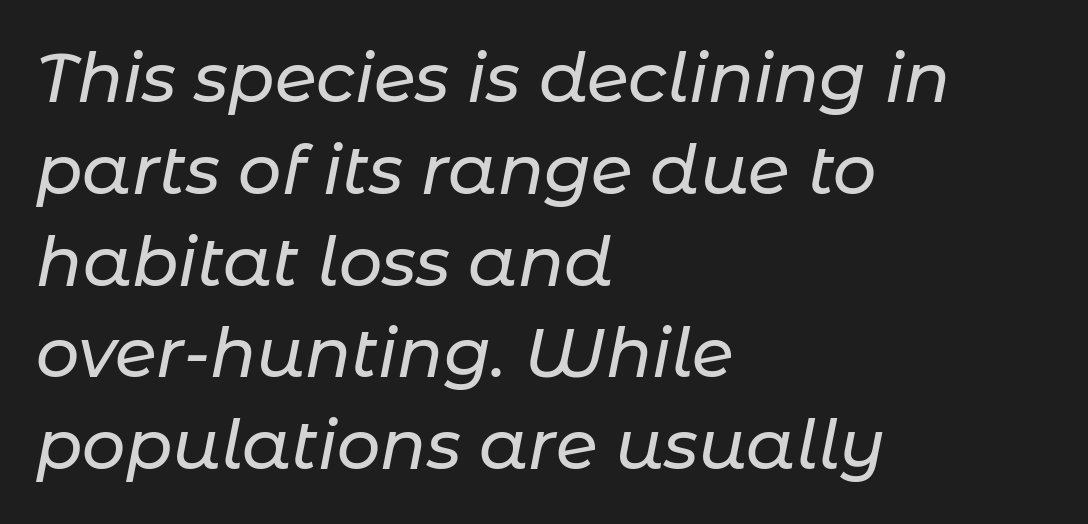
The image shows 68 px text type, italic (leaning right); set left-aligned, normal line spacing (1.35x), normal letter spacing, not underlined; low stroke contrast and a medium x-height.
